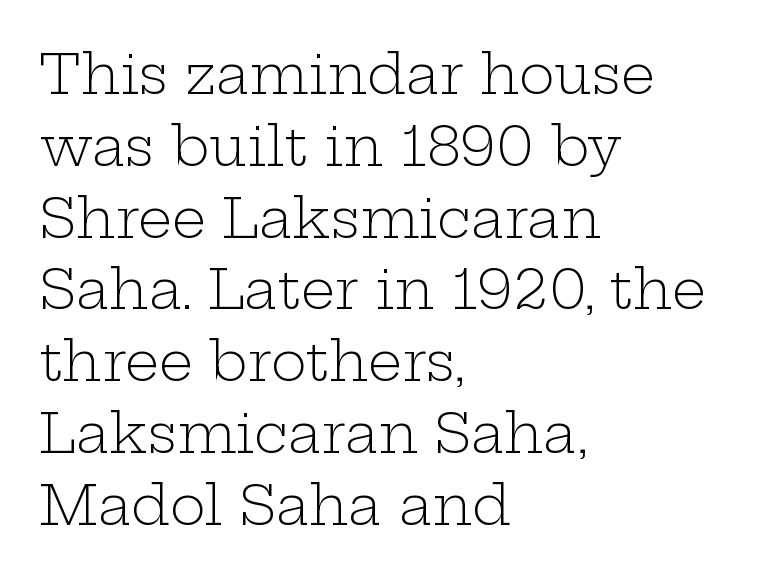
If you drew a ruler down the left edge, every line would touch it. The characters display serif detailing at their extremities. The face used here is proportionally spaced, like ordinary book or web type. This rendering features lettering with no underline. No letter is thick-stroked: the sample isn't bold.
